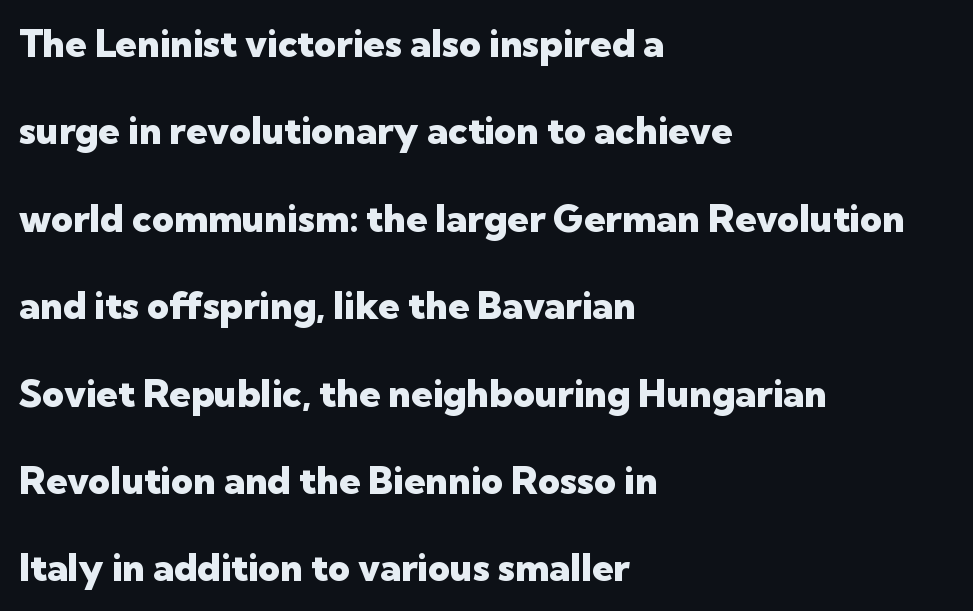
The image shows 38 px heavy sans-serif type, upright; set left-aligned, loose line spacing (2.3x), normal letter spacing, not underlined; low stroke contrast and a medium x-height.
